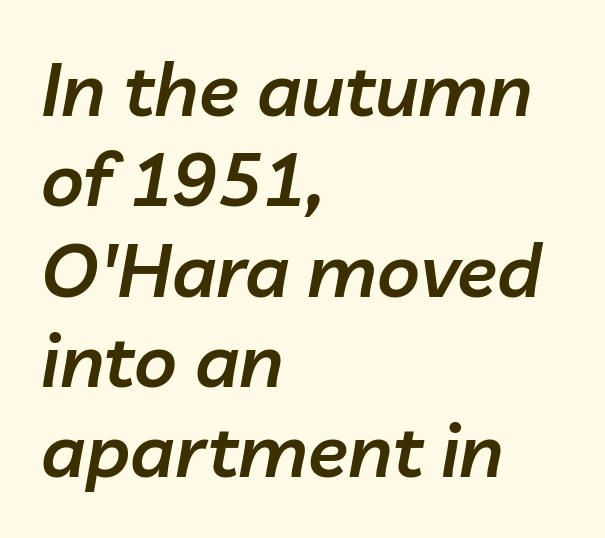
Q: Is the text bold? A: Semi-bold.
Q: Is the text italic (slanted)? A: Yes, it leans right by about 10 degrees.
Q: Is the text underlined? A: No.
Q: How is the paragraph aligned? A: Left-aligned.
Q: Is the spacing between letters normal or unusually wide? A: Normal.
Q: Width (condensed, normal, or wide)? A: Normal.
Q: Stroke contrast? A: Low.
Q: x-height? A: Medium.
Q: Monospaced? A: No.
